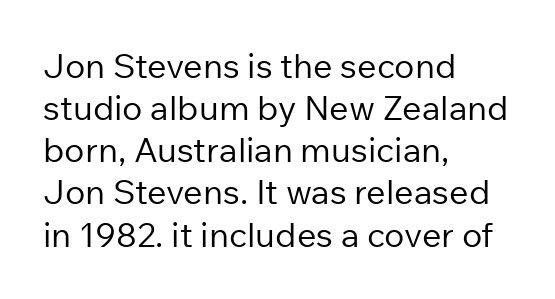
Q: Is the text bold? A: No.
Q: Is the text italic (slanted)? A: No, it is upright.
Q: Is the typeface a serif or a sans-serif typeface? A: Sans-serif.
Q: Is the text underlined? A: No.
Q: How is the paragraph aligned? A: Left-aligned.
Q: Is the spacing between letters normal or unusually wide? A: Normal.
Q: Width (condensed, normal, or wide)? A: Normal.
Q: Stroke contrast? A: Low.
Q: x-height? A: Medium.
Q: Monospaced? A: No.
